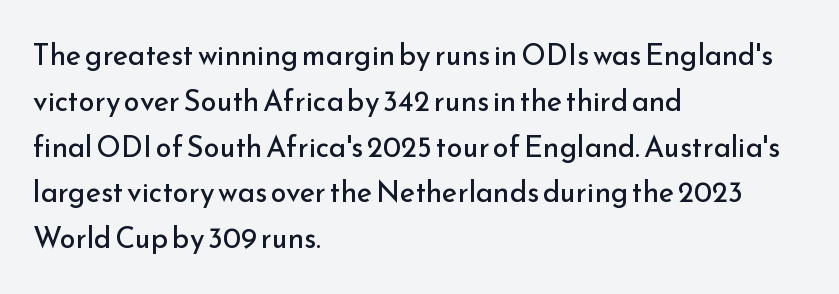
Left-aligned paragraph, ragged on the right. The strokes carry an ordinary text weight at most. The zone under the glyphs is completely vacant. A normal amount of white space separates one row of letters from the next. Observe the absence of serifs on each vertical stroke in this sample.
